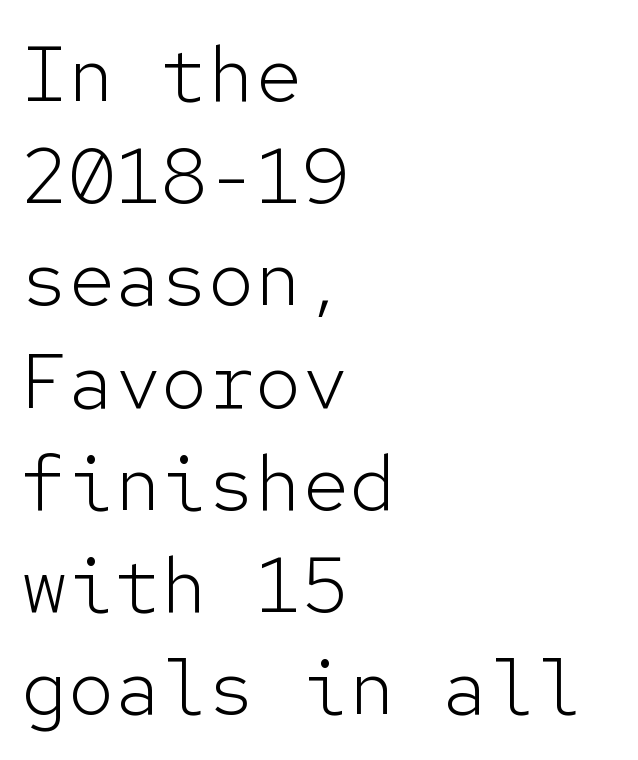
Q: Is the text bold? A: No.
Q: Is the text italic (slanted)? A: No, it is upright.
Q: Is the typeface a serif or a sans-serif typeface? A: Sans-serif.
Q: Is the text underlined? A: No.
Q: How is the paragraph aligned? A: Left-aligned.
Q: Is the spacing between letters normal or unusually wide? A: Normal.
Q: Is the spacing between lines tight, normal or loose? A: Normal.
Q: Width (condensed, normal, or wide)? A: Normal.
Q: Stroke contrast? A: Low.
Q: x-height? A: Medium.
Q: Monospaced? A: Yes.
